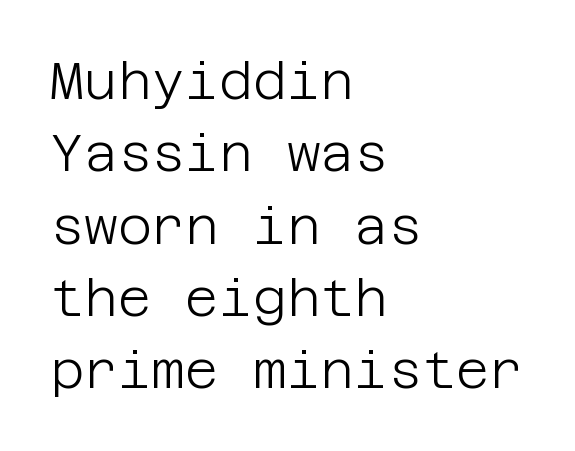
Q: Is the text bold? A: No.
Q: Is the text italic (slanted)? A: No, it is upright.
Q: Is the typeface a serif or a sans-serif typeface? A: Sans-serif.
Q: Is the text underlined? A: No.
Q: How is the paragraph aligned? A: Left-aligned.
Q: Is the spacing between letters normal or unusually wide? A: Normal.
Q: Is the spacing between lines tight, normal or loose? A: Normal.
Q: Width (condensed, normal, or wide)? A: Normal.
Q: Stroke contrast? A: Low.
Q: x-height? A: Large.
